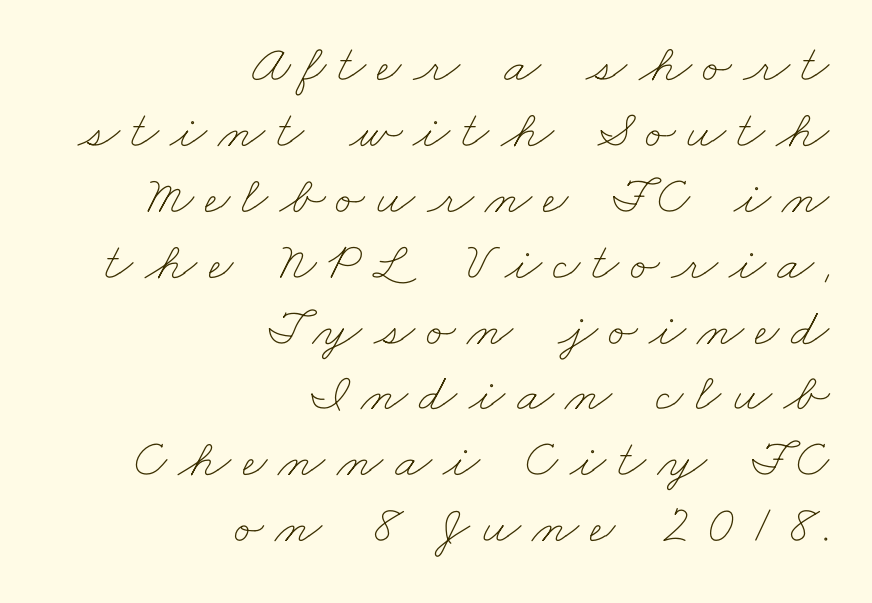
The image shows 54 px thin, wide type; set right-aligned, line spacing 1.22x, unusually wide letter spacing (+0.21 em), not underlined; low stroke contrast and a small x-height.
